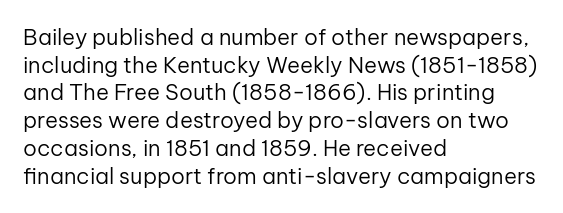
Q: Is the text bold? A: No.
Q: Is the text italic (slanted)? A: No, it is upright.
Q: Is the text underlined? A: No.
Q: How is the paragraph aligned? A: Left-aligned.
Q: Is the spacing between letters normal or unusually wide? A: Normal.
Q: Is the spacing between lines tight, normal or loose? A: Normal.
